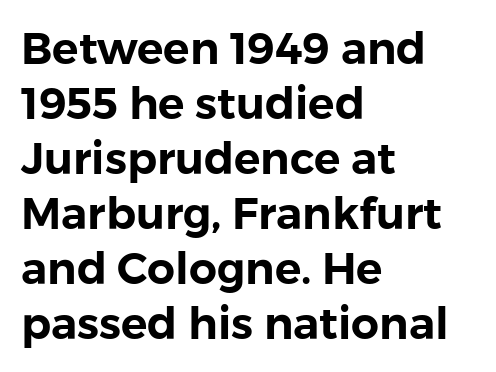
The image shows 44 px sans-serif type, upright; set left-aligned, normal line spacing (1.25x), normal letter spacing, not underlined; low stroke contrast and a medium x-height.
